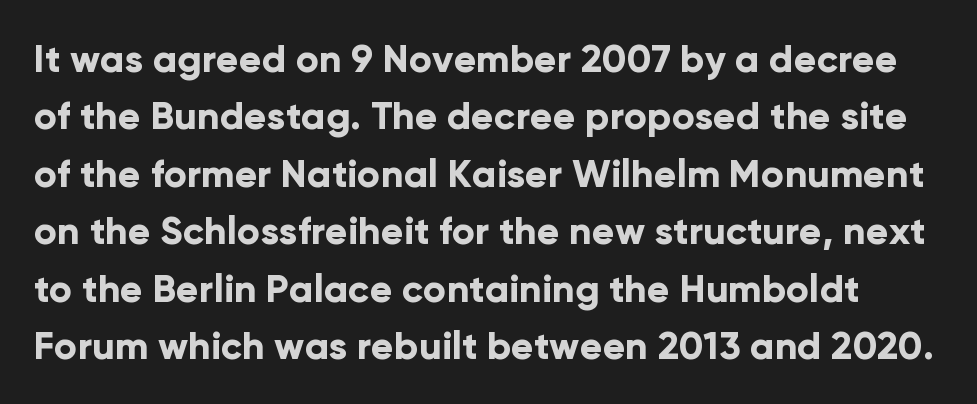
Unmarked baselines from the first word to the last. Character widths vary here, with narrow letters taking less room than wide ones. Style check: upright. There is no visible air inserted between adjacent glyphs. Regular leading. Serif or sans? Sans — the stroke terminals are bare.
